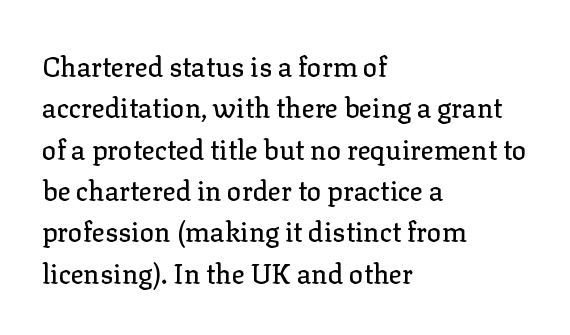
Successive baselines arrive at the customary interval. Short and long lines alike share a common starting point at left. Italic: no, the glyphs are upright roman. Short note: letters normally spaced. Quick note: underline off.
